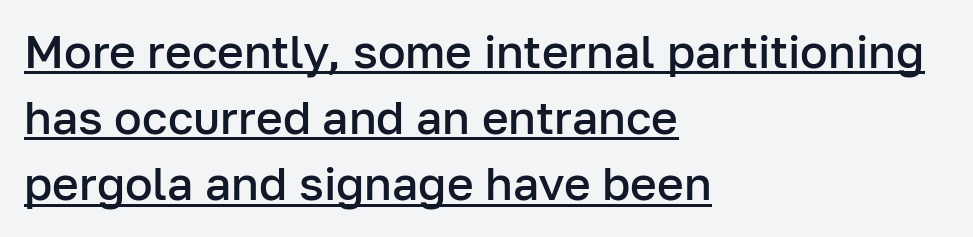
Every row of glyphs begins at an identical x-position on the left. The leading is moderate, giving the passage an even texture. A continuous stroke trails under the words, as in a hyperlink. Characters remain perfectly vertical along every line.
